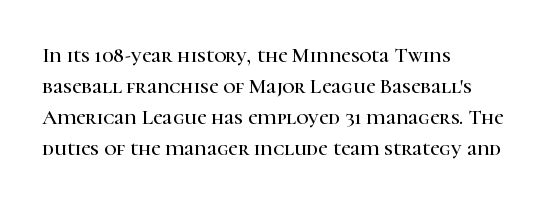
{"italic": "no", "underline": "no", "align": "left", "line_spacing": "normal", "line_spacing_ratio": 1.48, "letter_spacing": "normal", "letter_spacing_em": 0.0, "glyph_px": 21}
